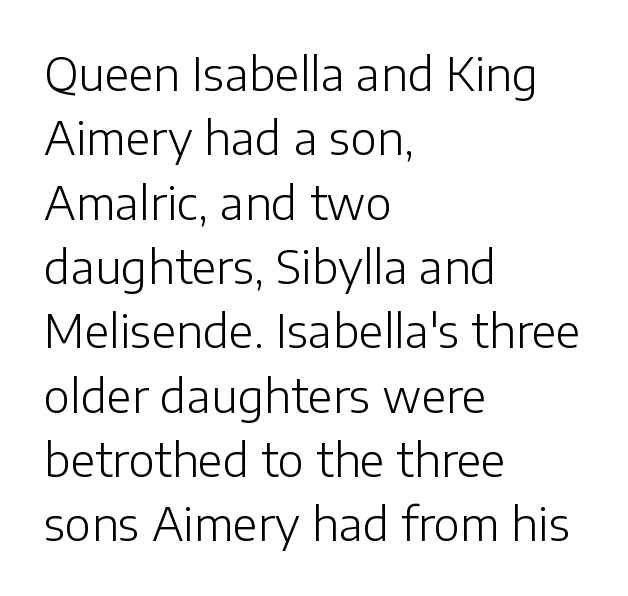
Q: Is the text bold? A: No.
Q: Is the text italic (slanted)? A: No, it is upright.
Q: Is the typeface a serif or a sans-serif typeface? A: Sans-serif.
Q: Is the text underlined? A: No.
Q: How is the paragraph aligned? A: Left-aligned.
Q: Is the spacing between letters normal or unusually wide? A: Normal.
Q: Is the spacing between lines tight, normal or loose? A: Normal.
Q: Width (condensed, normal, or wide)? A: Normal.
Q: Stroke contrast? A: Low.
Q: x-height? A: Medium.
Q: Monospaced? A: No.
